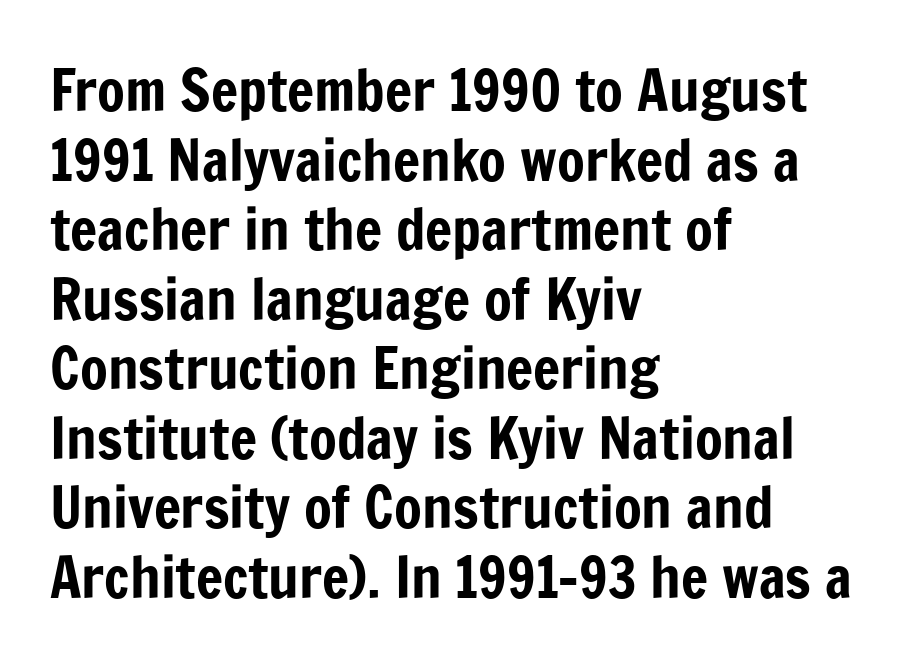
{"serif": "no", "italic": "no", "width": "condensed", "stroke_contrast": "low", "x_height": "medium", "monospaced": "no", "underline": "no", "align": "left", "line_spacing_ratio": 1.22, "letter_spacing": "normal", "letter_spacing_em": 0.0, "glyph_px": 57}
